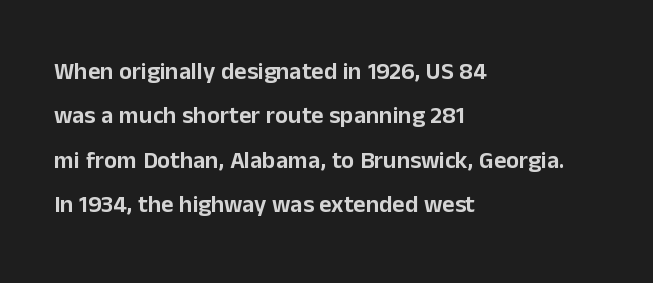
The compositor pushed each line to the left boundary. The gap between lines stays unmarked. Glyph-to-glyph distance matches everyday printed text. In terms of posture, this sample is upright.
